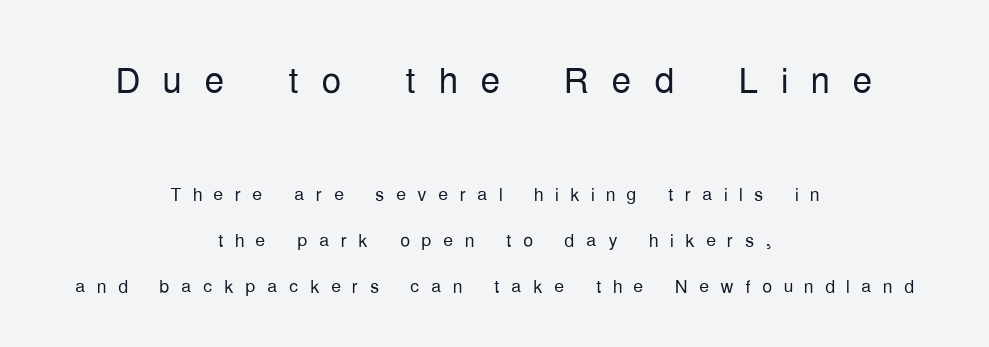
The image shows 50 px light, condensed sans-serif type, upright; set centered, line spacing 1.84x, unusually wide letter spacing (+0.45 em), not underlined; the first (top) block is 2.0x larger; low stroke contrast and a medium x-height.
